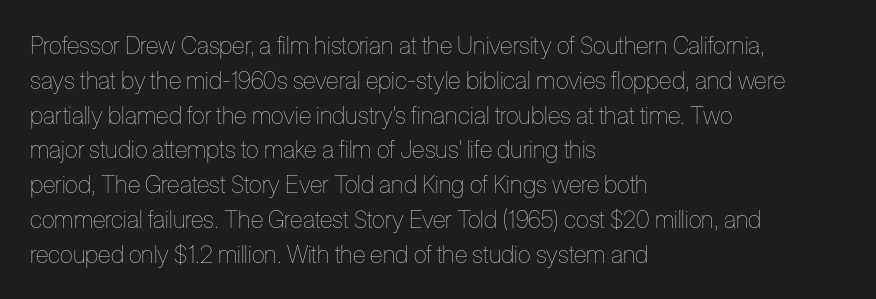
The image shows 24 px text type, upright; set left-aligned, normal line spacing (1.45x), normal letter spacing, not underlined.
